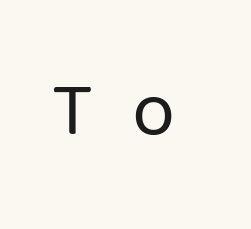
The image shows 78 px regular-weight sans-serif type, upright; set unusually wide letter spacing (+0.5 em), not underlined; low stroke contrast and a medium x-height.
